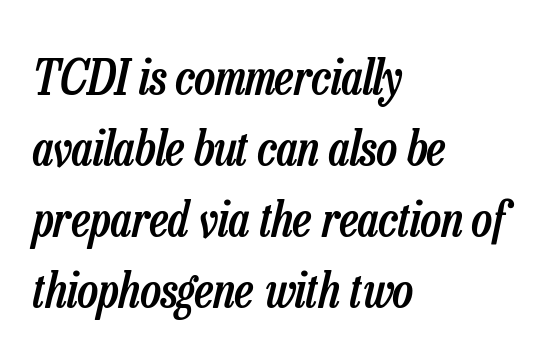
Note the varied advance widths — an 'i' is clearly narrower than an 'm'. Between one letter and the next there's only the usual sliver of space. The specimen omits any rule beneath the text block's lines. The passage shown leans; its letterforms are oblique. Is the type bold? Partly — it's a semibold, heavier than regular but not fully bold. Whoever set this chose a conventional vertical rhythm.
